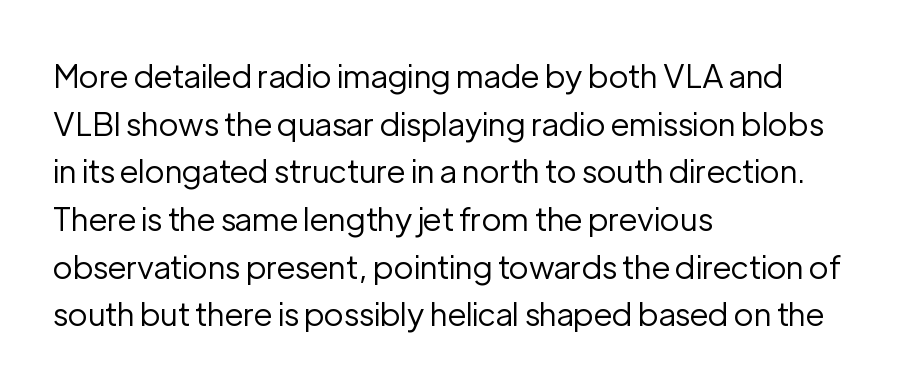
The image shows 32 px regular-weight sans-serif type, upright; set left-aligned, normal line spacing (1.49x), normal letter spacing, not underlined; low stroke contrast and a medium x-height.
